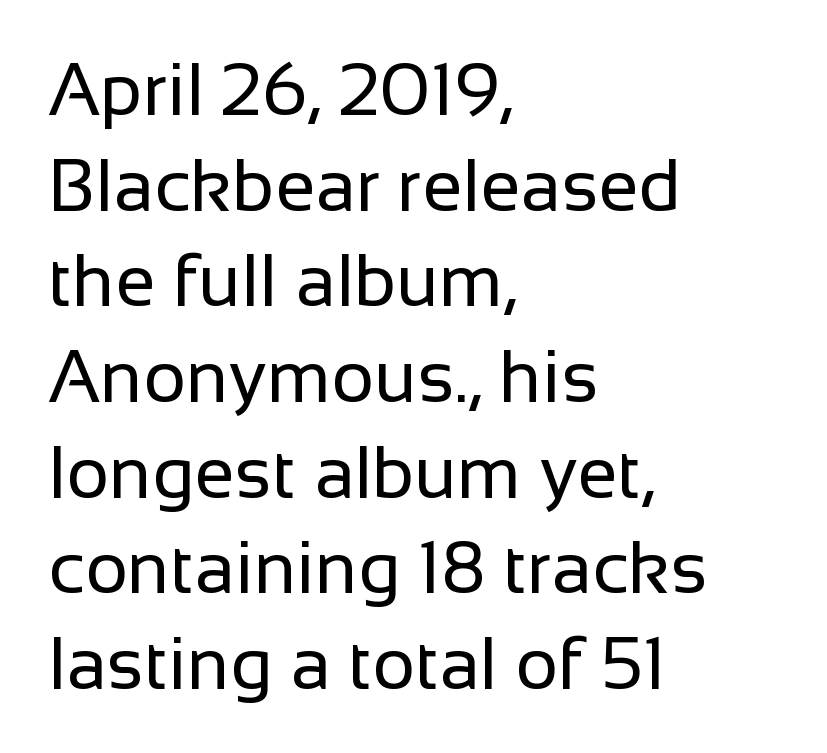
{"serif": "no", "italic": "no", "bold": "no", "weight": "regular", "width": "normal", "stroke_contrast": "low", "x_height": "medium", "monospaced": "no", "underline": "no", "align": "left", "line_spacing": "normal", "line_spacing_ratio": 1.31, "letter_spacing": "normal", "letter_spacing_em": 0.0, "glyph_px": 73}
